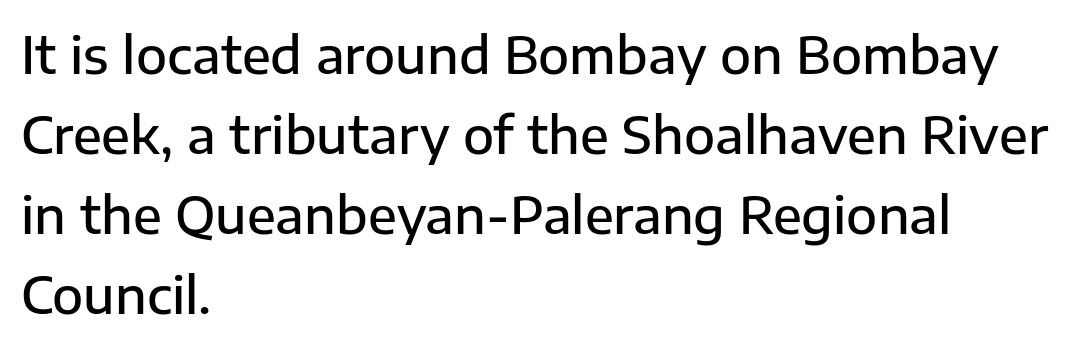
Q: Is the text bold? A: Semi-bold.
Q: Is the text italic (slanted)? A: No, it is upright.
Q: Is the typeface a serif or a sans-serif typeface? A: Sans-serif.
Q: Is the text underlined? A: No.
Q: How is the paragraph aligned? A: Left-aligned.
Q: Is the spacing between letters normal or unusually wide? A: Normal.
Q: Is the spacing between lines tight, normal or loose? A: Normal.
Q: Width (condensed, normal, or wide)? A: Normal.
Q: Stroke contrast? A: Low.
Q: x-height? A: Medium.
Q: Monospaced? A: No.
